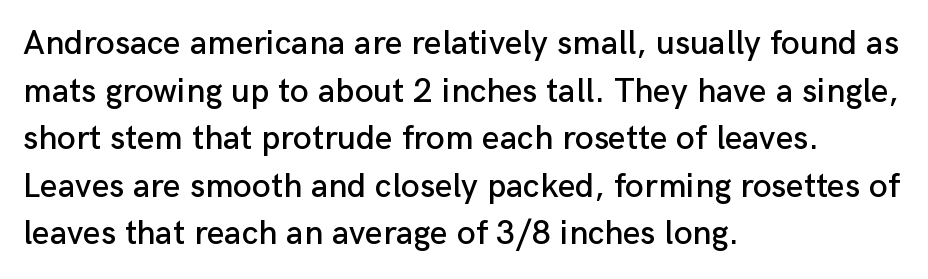
The image shows 34 px sans-serif type, upright; set left-aligned, normal line spacing (1.4x), normal letter spacing, not underlined; low stroke contrast and a medium x-height.
